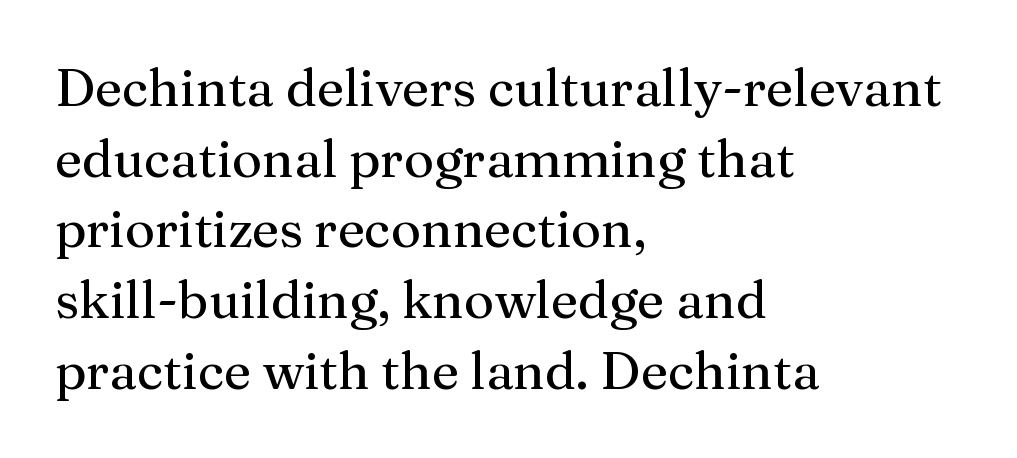
Q: Is the text bold? A: No.
Q: Is the text italic (slanted)? A: No, it is upright.
Q: Is the typeface a serif or a sans-serif typeface? A: Serif.
Q: Is the text underlined? A: No.
Q: How is the paragraph aligned? A: Left-aligned.
Q: Is the spacing between letters normal or unusually wide? A: Normal.
Q: Is the spacing between lines tight, normal or loose? A: Normal.
Q: Width (condensed, normal, or wide)? A: Normal.
Q: Stroke contrast? A: Medium.
Q: x-height? A: Medium.
Q: Monospaced? A: No.
